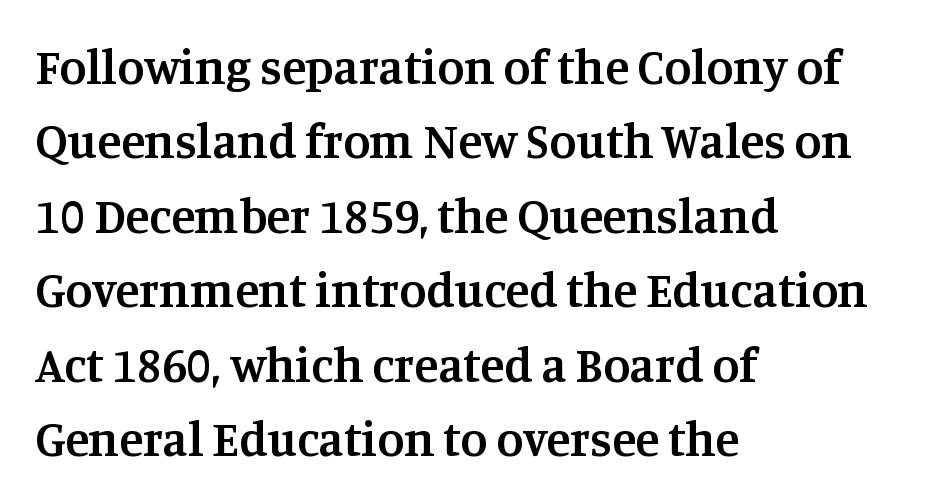
Q: Is the text bold? A: Semi-bold.
Q: Is the text italic (slanted)? A: No, it is upright.
Q: Is the typeface a serif or a sans-serif typeface? A: Serif.
Q: Is the text underlined? A: No.
Q: How is the paragraph aligned? A: Left-aligned.
Q: Is the spacing between letters normal or unusually wide? A: Normal.
Q: Is the spacing between lines tight, normal or loose? A: Normal.
Q: Width (condensed, normal, or wide)? A: Normal.
Q: Stroke contrast? A: Medium.
Q: x-height? A: Large.
Q: Monospaced? A: No.
